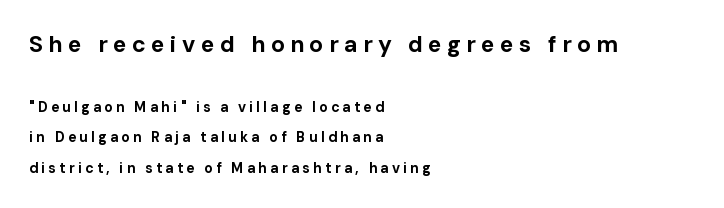
The image shows 23 px bold type, upright; set left-aligned, loose line spacing (2.19x), unusually wide letter spacing (+0.23 em), not underlined; the first (top) block is 1.64x larger.
